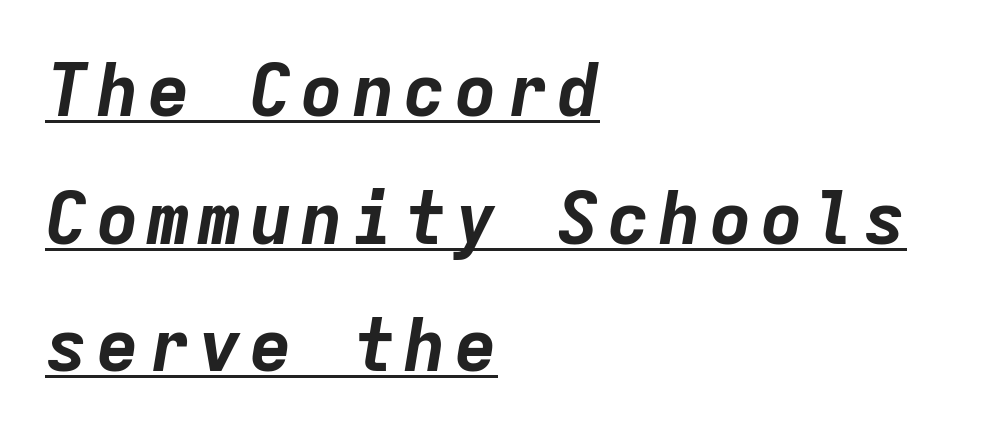
The image shows 73 px bold type, italic (leaning right), monospaced; set left-aligned, line spacing 1.75x, underlined; low stroke contrast and a medium x-height.
